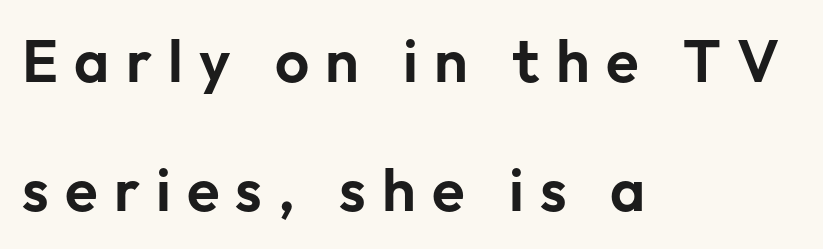
{"serif": "no", "italic": "no", "width": "normal", "stroke_contrast": "low", "x_height": "medium", "monospaced": "no", "underline": "no", "align": "left", "line_spacing": "loose", "line_spacing_ratio": 2.15, "letter_spacing": "wide", "letter_spacing_em": 0.27, "glyph_px": 60}
